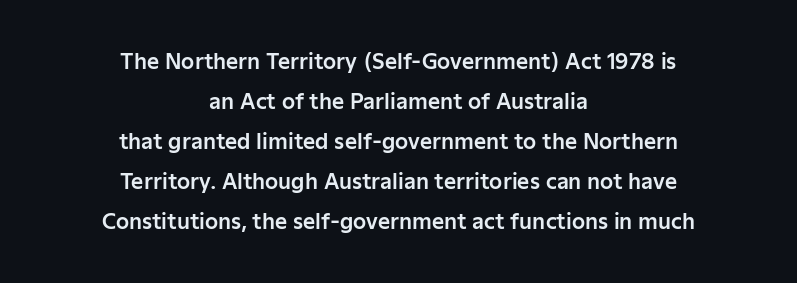
The image shows 21 px text type, upright; set centered, loose line spacing (1.91x), normal letter spacing, not underlined.
